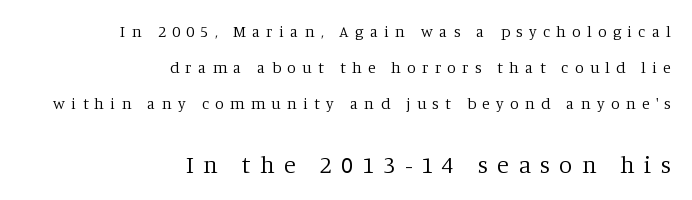
Q: Is the text bold? A: No.
Q: Is the text italic (slanted)? A: No, it is upright.
Q: Is the text underlined? A: No.
Q: How is the paragraph aligned? A: Right-aligned.
Q: Is the spacing between letters normal or unusually wide? A: Unusually wide.
Q: Is the spacing between lines tight, normal or loose? A: Loose.
Q: Which block of text is set in a larger size, the first (top) or the second (bottom)? A: The second (bottom) one.
